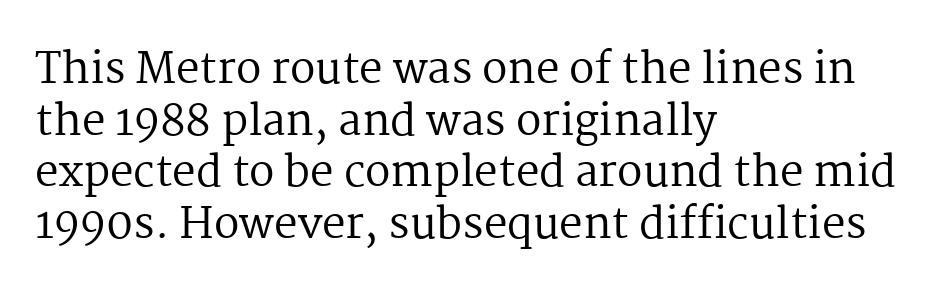
The image shows 42 px regular-weight serif type, upright; set left-aligned, line spacing 1.23x, normal letter spacing, not underlined; medium stroke contrast and a medium x-height.
